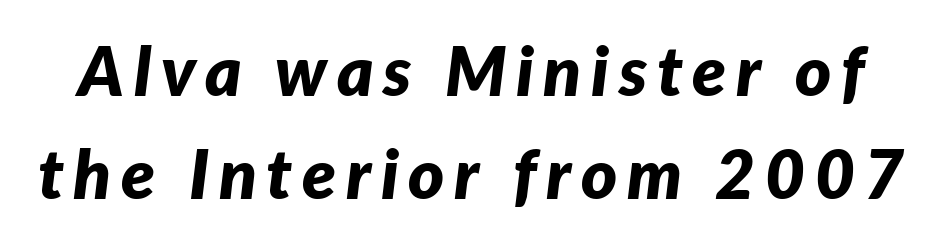
The image shows 69 px bold type, italic (leaning right); set normal line spacing (1.5x), not underlined; low stroke contrast and a medium x-height.
